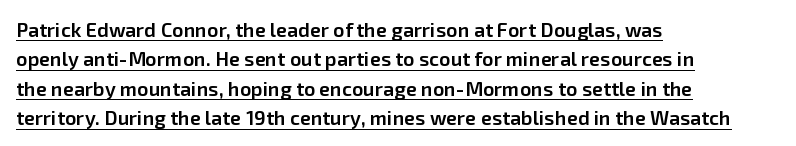
The image shows 20 px text type, upright; set left-aligned, normal line spacing (1.47x), normal letter spacing, underlined.
